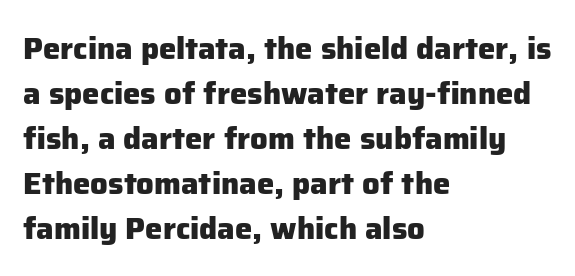
Q: Is the text bold? A: Yes.
Q: Is the text italic (slanted)? A: No, it is upright.
Q: Is the typeface a serif or a sans-serif typeface? A: Sans-serif.
Q: Is the text underlined? A: No.
Q: How is the paragraph aligned? A: Left-aligned.
Q: Is the spacing between letters normal or unusually wide? A: Normal.
Q: Is the spacing between lines tight, normal or loose? A: Normal.
Q: Width (condensed, normal, or wide)? A: Normal.
Q: Stroke contrast? A: Low.
Q: x-height? A: Medium.
Q: Monospaced? A: No.
